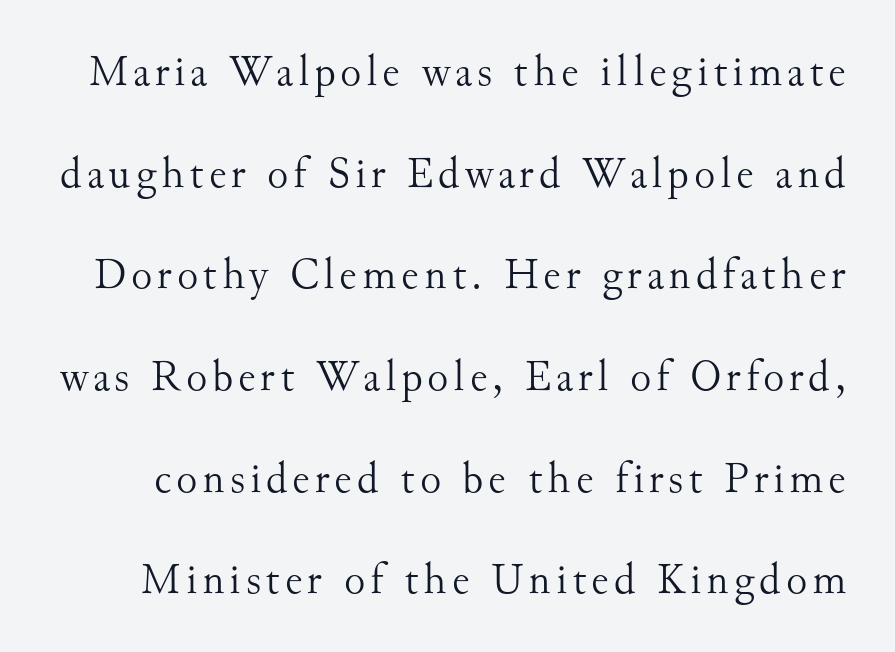
Q: Is the text bold? A: No.
Q: Is the text italic (slanted)? A: No, it is upright.
Q: Is the typeface a serif or a sans-serif typeface? A: Serif.
Q: Is the text underlined? A: No.
Q: Is the spacing between lines tight, normal or loose? A: Loose.
Q: Width (condensed, normal, or wide)? A: Normal.
Q: Stroke contrast? A: Medium.
Q: x-height? A: Small.
Q: Monospaced? A: No.
